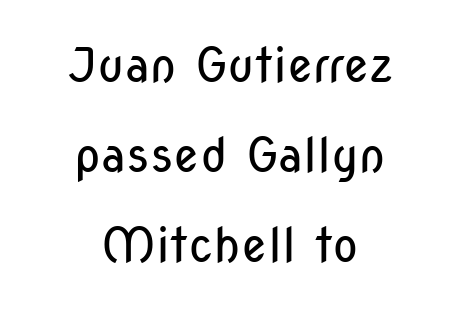
Q: Is the text bold? A: No.
Q: Is the text italic (slanted)? A: No, it is upright.
Q: Is the typeface a serif or a sans-serif typeface? A: Sans-serif.
Q: Is the text underlined? A: No.
Q: How is the paragraph aligned? A: Centered.
Q: Is the spacing between letters normal or unusually wide? A: Normal.
Q: Width (condensed, normal, or wide)? A: Condensed.
Q: Stroke contrast? A: Low.
Q: x-height? A: Medium.
Q: Monospaced? A: No.
